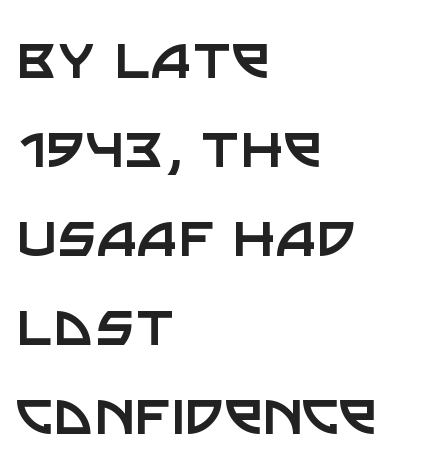
The image shows 69 px regular-weight sans-serif type, upright; set left-aligned, normal line spacing (1.29x), normal letter spacing, not underlined; low stroke contrast and a large x-height.
